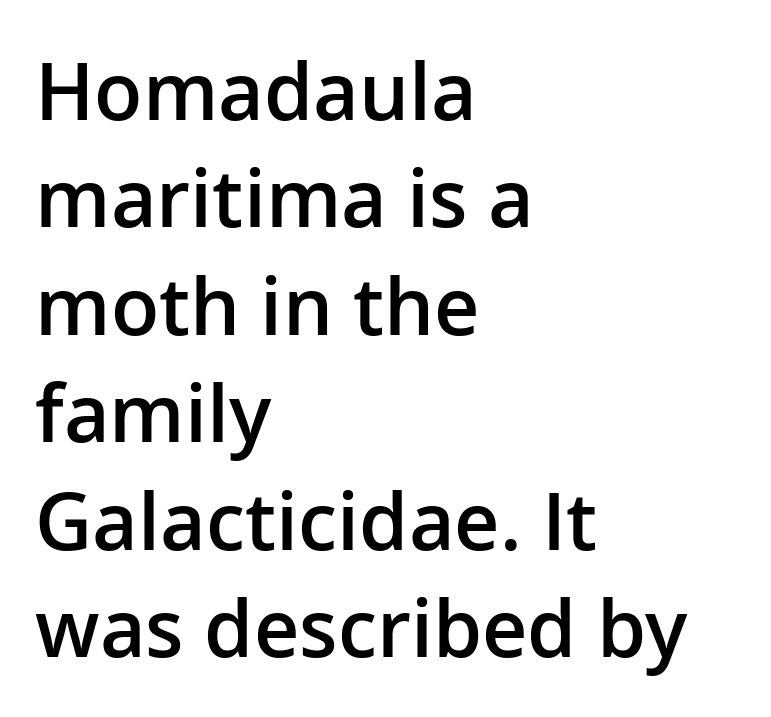
The image shows 79 px semibold sans-serif type, upright; set left-aligned, normal line spacing (1.36x), normal letter spacing, not underlined; low stroke contrast and a medium x-height.
